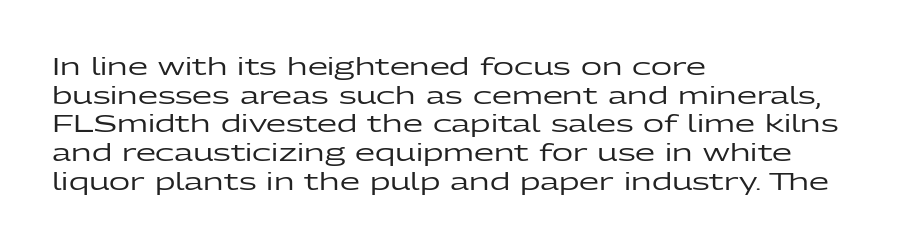
Q: Is the text italic (slanted)? A: No, it is upright.
Q: Is the text underlined? A: No.
Q: How is the paragraph aligned? A: Left-aligned.
Q: Is the spacing between letters normal or unusually wide? A: Normal.
Q: Is the spacing between lines tight, normal or loose? A: Normal.
